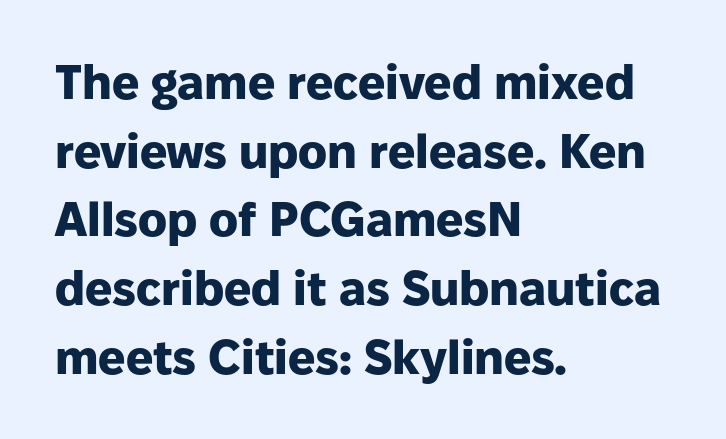
The image shows 48 px heavy sans-serif type, upright; set left-aligned, normal line spacing (1.43x), normal letter spacing, not underlined; low stroke contrast and a medium x-height.
